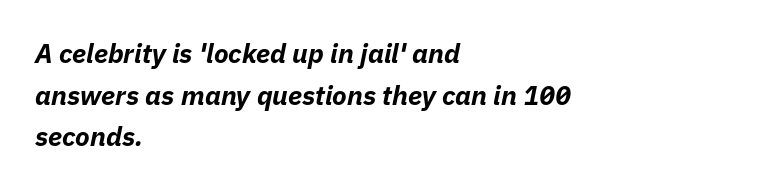
Q: Is the text bold? A: Yes.
Q: Is the text italic (slanted)? A: Yes, it leans right by about 11 degrees.
Q: Is the text underlined? A: No.
Q: How is the paragraph aligned? A: Left-aligned.
Q: Is the spacing between letters normal or unusually wide? A: Normal.
Q: Is the spacing between lines tight, normal or loose? A: Normal.
